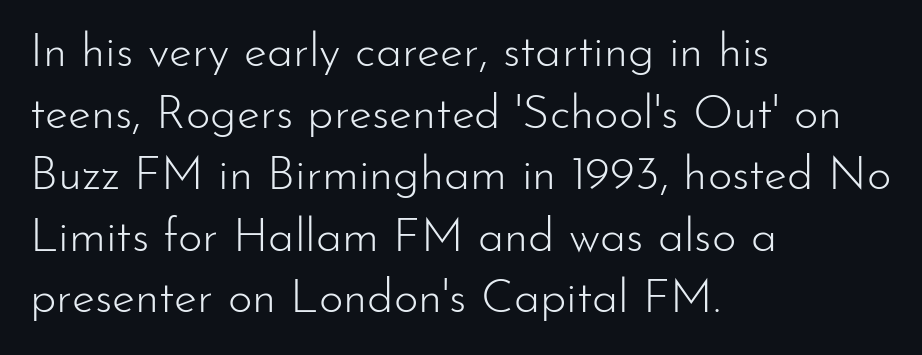
Q: Is the text bold? A: No.
Q: Is the text italic (slanted)? A: No, it is upright.
Q: Is the typeface a serif or a sans-serif typeface? A: Sans-serif.
Q: Is the text underlined? A: No.
Q: How is the paragraph aligned? A: Left-aligned.
Q: Is the spacing between letters normal or unusually wide? A: Normal.
Q: Is the spacing between lines tight, normal or loose? A: Normal.
Q: Width (condensed, normal, or wide)? A: Normal.
Q: Stroke contrast? A: Low.
Q: x-height? A: Small.
Q: Monospaced? A: No.
